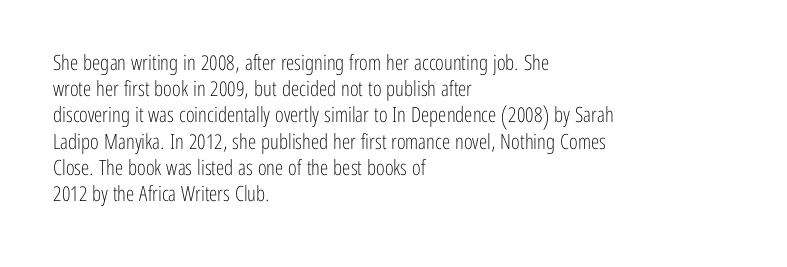
The image shows 21 px text type, upright; set left-aligned, normal line spacing (1.25x), normal letter spacing, not underlined.
